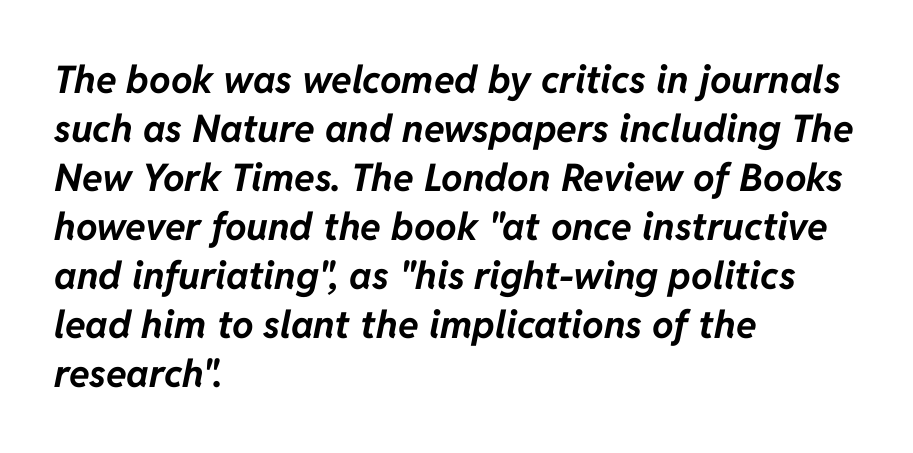
{"italic": "yes", "lean": "right", "slant_degrees": 11, "bold": "yes", "weight": "bold", "width": "normal", "stroke_contrast": "low", "x_height": "medium", "monospaced": "no", "underline": "no", "align": "left", "line_spacing": "normal", "line_spacing_ratio": 1.29, "letter_spacing": "normal", "letter_spacing_em": 0.0, "glyph_px": 38}
